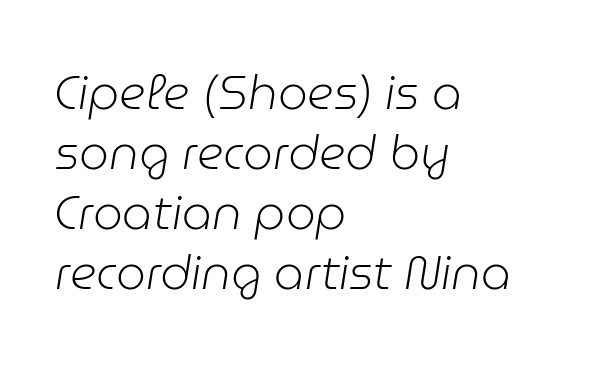
Q: Is the text bold? A: No.
Q: Is the text italic (slanted)? A: Yes, it leans right by about 9 degrees.
Q: Is the text underlined? A: No.
Q: How is the paragraph aligned? A: Left-aligned.
Q: Is the spacing between letters normal or unusually wide? A: Normal.
Q: Is the spacing between lines tight, normal or loose? A: Normal.
Q: Width (condensed, normal, or wide)? A: Normal.
Q: Stroke contrast? A: Low.
Q: x-height? A: Medium.
Q: Monospaced? A: No.
